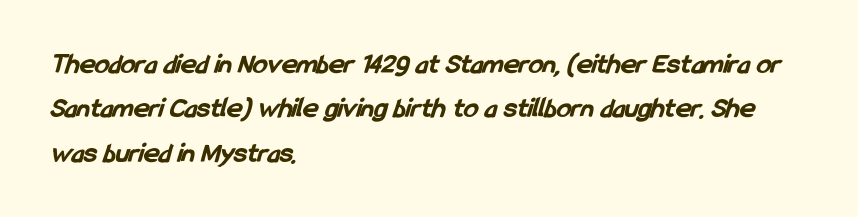
Q: Is the text bold? A: Yes.
Q: Is the typeface a serif or a sans-serif typeface? A: Sans-serif.
Q: Is the text underlined? A: No.
Q: How is the paragraph aligned? A: Left-aligned.
Q: Is the spacing between letters normal or unusually wide? A: Normal.
Q: Is the spacing between lines tight, normal or loose? A: Normal.
Q: Width (condensed, normal, or wide)? A: Condensed.
Q: Stroke contrast? A: Low.
Q: x-height? A: Medium.
Q: Monospaced? A: No.
